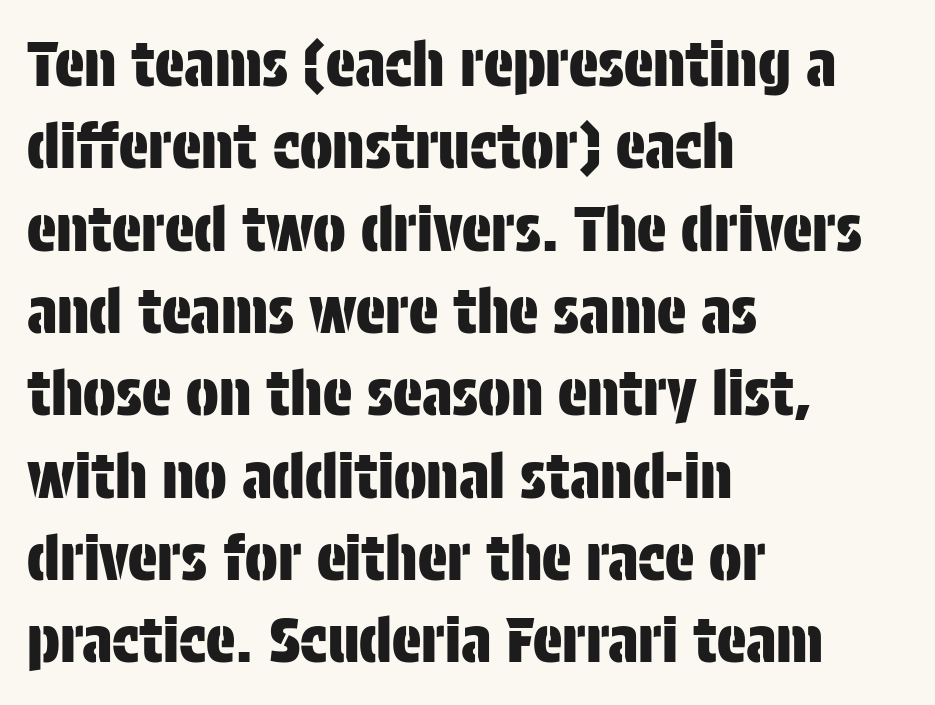
Rendered with straight, roman letterforms. Each letter's strokes conclude bluntly, with no projecting serifs. In CSS terms this would be text-align: left. Glyph-to-glyph distance matches everyday printed text. The area under the type is left untouched. Note the varied advance widths — an 'i' is clearly narrower than an 'm'.
